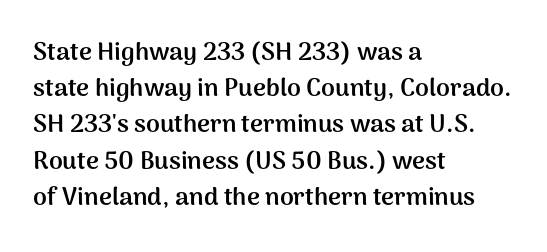
{"italic": "no", "bold": "yes", "underline": "no", "align": "left", "line_spacing": "normal", "line_spacing_ratio": 1.45, "letter_spacing": "normal", "letter_spacing_em": 0.0, "glyph_px": 25}
